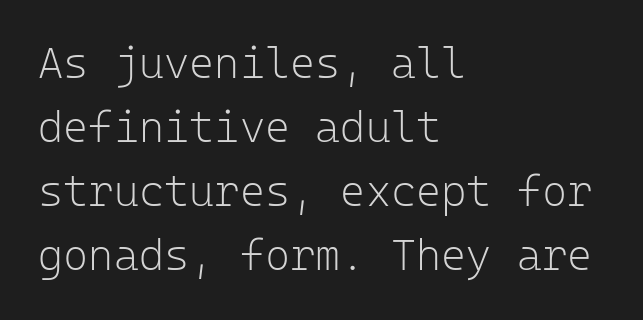
Q: Is the text bold? A: No.
Q: Is the text italic (slanted)? A: No, it is upright.
Q: Is the typeface a serif or a sans-serif typeface? A: Sans-serif.
Q: Is the text underlined? A: No.
Q: How is the paragraph aligned? A: Left-aligned.
Q: Is the spacing between letters normal or unusually wide? A: Normal.
Q: Is the spacing between lines tight, normal or loose? A: Normal.
Q: Width (condensed, normal, or wide)? A: Normal.
Q: Stroke contrast? A: Low.
Q: x-height? A: Medium.
Q: Monospaced? A: Yes.
